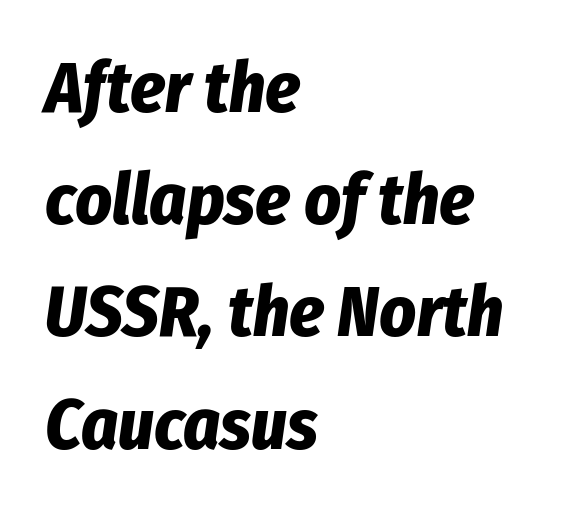
A dark, heavy texture on the line: the type is bold. Caption: multi-line text, flush left, ragged right. Italic? Definitely — the glyphs are oblique. The rendering uses a moderate line-height, typical for paragraphs.
